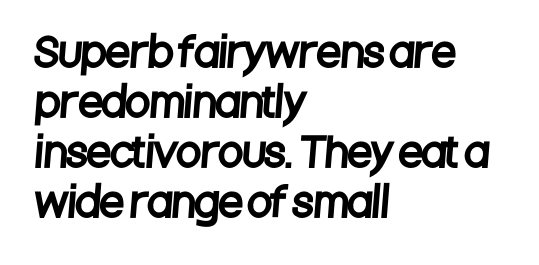
{"serif": "no", "width": "condensed", "stroke_contrast": "low", "x_height": "large", "monospaced": "no", "underline": "no", "align": "left", "line_spacing": "normal", "line_spacing_ratio": 1.25, "letter_spacing": "normal", "letter_spacing_em": 0.0, "glyph_px": 40}
